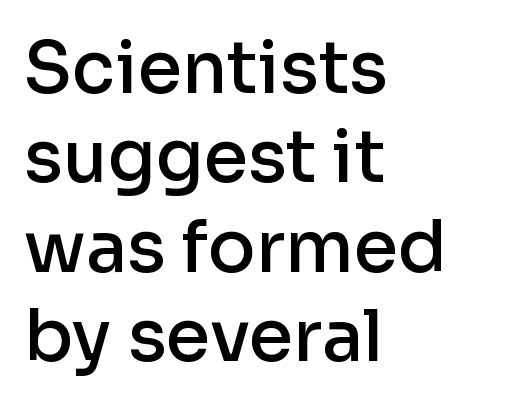
A bit beefed up — I'd call it semibold rather than bold. In terms of posture, this sample is upright. To sum up the face: it is a sans, with no serifs. What's the leading like? Ordinary, nothing unusual. Characters follow at the spacing the type designer built in.
